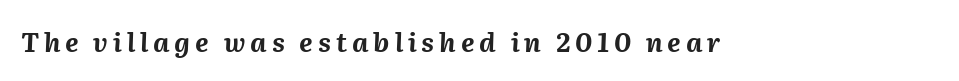
The area under the type is left untouched. The glyphs look as if they've been sheared to an angle. The sample has been set heavy, in full bold.
